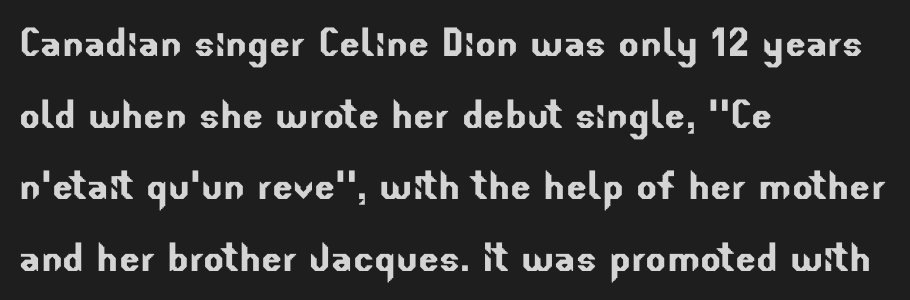
{"serif": "no", "width": "normal", "stroke_contrast": "low", "x_height": "small", "monospaced": "no", "underline": "no", "align": "left", "line_spacing": "normal", "line_spacing_ratio": 1.46, "letter_spacing": "normal", "letter_spacing_em": 0.0, "glyph_px": 49}
